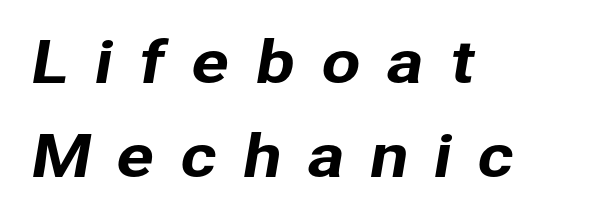
Q: Is the typeface a serif or a sans-serif typeface? A: Sans-serif.
Q: Is the text underlined? A: No.
Q: How is the paragraph aligned? A: Left-aligned.
Q: Is the spacing between letters normal or unusually wide? A: Unusually wide.
Q: Is the spacing between lines tight, normal or loose? A: Normal.
Q: Width (condensed, normal, or wide)? A: Normal.
Q: Stroke contrast? A: Low.
Q: x-height? A: Medium.
Q: Monospaced? A: No.
